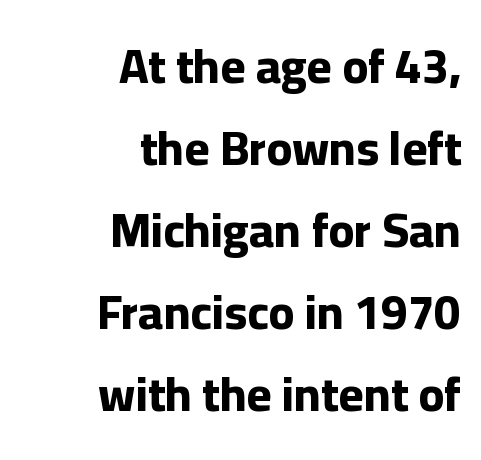
The image shows 48 px bold sans-serif type, upright; set right-aligned, line spacing 1.71x, normal letter spacing, not underlined; low stroke contrast and a medium x-height.
